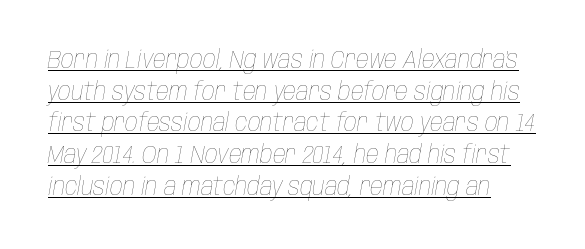
{"italic": "yes", "lean": "right", "slant_degrees": 10, "bold": "no", "underline": "yes", "line_spacing": "normal", "line_spacing_ratio": 1.27, "letter_spacing": "normal", "letter_spacing_em": 0.0, "glyph_px": 25}
